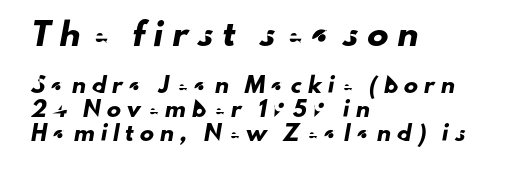
{"underline": "no", "align": "left", "line_spacing": "normal", "line_spacing_ratio": 1.7, "letter_spacing": "wide", "letter_spacing_em": 0.44, "larger_block": "first", "size_ratio": 1.5, "glyph_px": 21}
